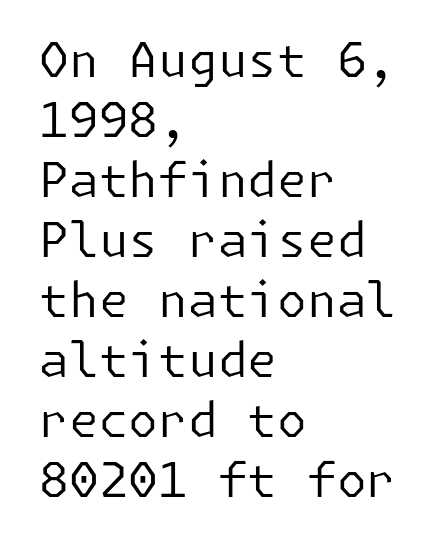
{"serif": "no", "italic": "no", "bold": "no", "weight": "regular", "width": "normal", "stroke_contrast": "low", "x_height": "medium", "underline": "no", "align": "left", "line_spacing": "normal", "line_spacing_ratio": 1.25, "letter_spacing": "normal", "letter_spacing_em": 0.0, "glyph_px": 48}
